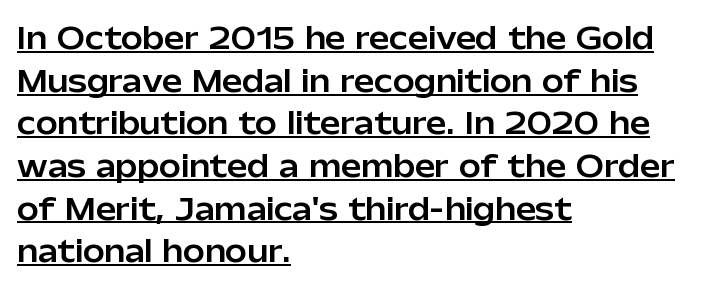
Q: Is the text italic (slanted)? A: No, it is upright.
Q: Is the typeface a serif or a sans-serif typeface? A: Sans-serif.
Q: Is the text underlined? A: Yes.
Q: How is the paragraph aligned? A: Left-aligned.
Q: Is the spacing between letters normal or unusually wide? A: Normal.
Q: Is the spacing between lines tight, normal or loose? A: Normal.
Q: Width (condensed, normal, or wide)? A: Normal.
Q: Stroke contrast? A: Low.
Q: x-height? A: Medium.
Q: Monospaced? A: No.
